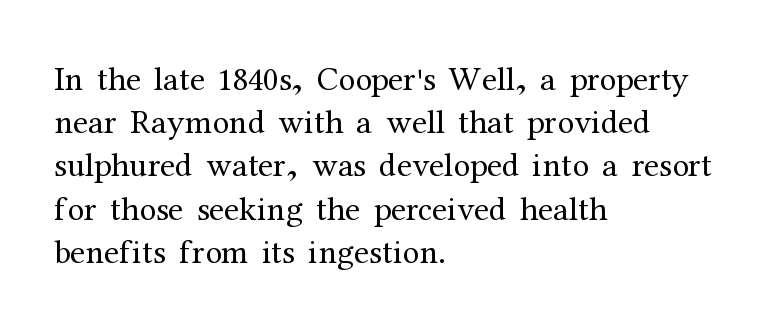
The image shows 34 px regular-weight serif type, upright; set left-aligned, normal line spacing (1.27x), normal letter spacing, not underlined; medium stroke contrast and a medium x-height.
